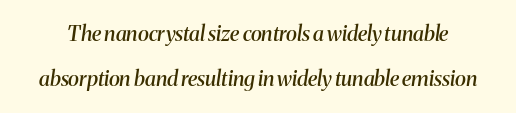
Q: Is the text bold? A: Semi-bold.
Q: Is the text italic (slanted)? A: Yes, it leans right by about 8 degrees.
Q: Is the text underlined? A: No.
Q: Is the spacing between letters normal or unusually wide? A: Normal.
Q: Is the spacing between lines tight, normal or loose? A: Loose.
